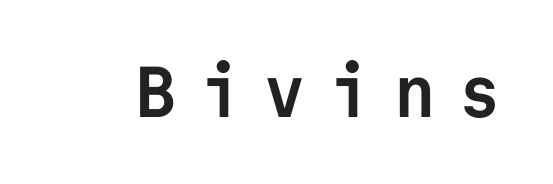
As a designer I'd log this as weight 700, bold. Think of a typewriter: that constant character pitch is what you see here. Is there any slant? The stems are plumb. The zone under the glyphs is completely vacant.
